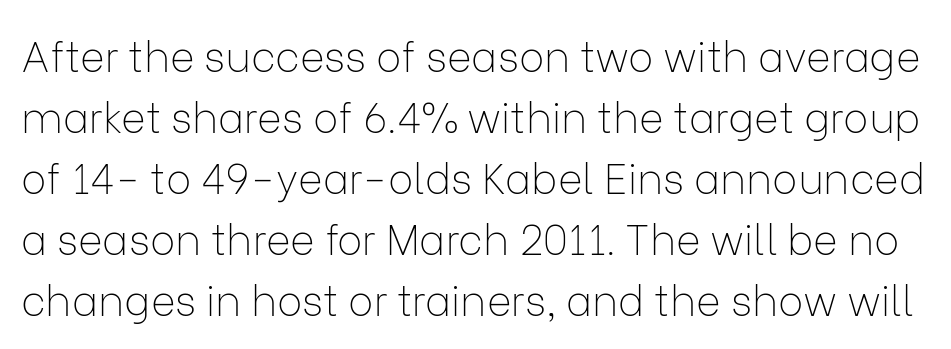
{"serif": "no", "italic": "no", "bold": "no", "weight": "thin", "width": "normal", "stroke_contrast": "low", "x_height": "medium", "monospaced": "no", "underline": "no", "line_spacing": "normal", "line_spacing_ratio": 1.45, "letter_spacing": "normal", "letter_spacing_em": 0.0, "glyph_px": 42}
